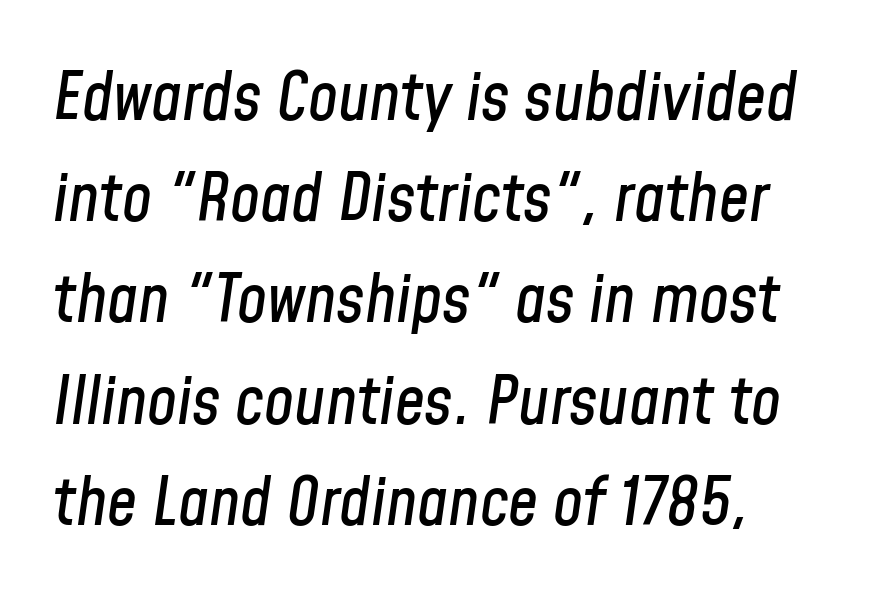
Q: Is the text italic (slanted)? A: Yes, it leans right by about 8 degrees.
Q: Is the text underlined? A: No.
Q: How is the paragraph aligned? A: Left-aligned.
Q: Is the spacing between letters normal or unusually wide? A: Normal.
Q: Is the spacing between lines tight, normal or loose? A: Normal.
Q: Width (condensed, normal, or wide)? A: Condensed.
Q: Stroke contrast? A: Low.
Q: x-height? A: Medium.
Q: Monospaced? A: No.
